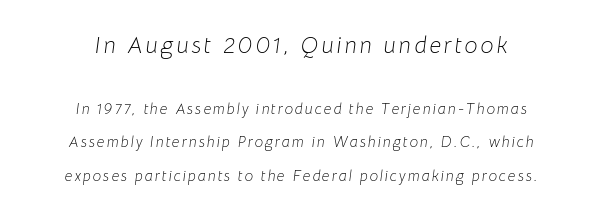
The image shows 23 px text type, italic (leaning right); set centered, loose line spacing (2.21x), not underlined; the first (top) block is 1.53x larger.
